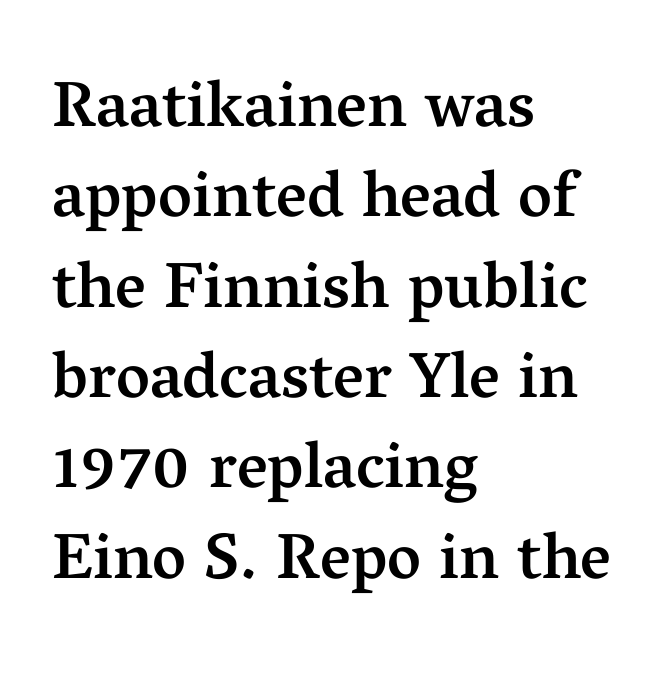
{"serif": "yes", "italic": "no", "bold": "semi", "weight": "semibold", "width": "normal", "stroke_contrast": "medium", "x_height": "medium", "monospaced": "no", "underline": "no", "align": "left", "line_spacing": "normal", "line_spacing_ratio": 1.39, "letter_spacing": "normal", "letter_spacing_em": 0.0, "glyph_px": 65}
